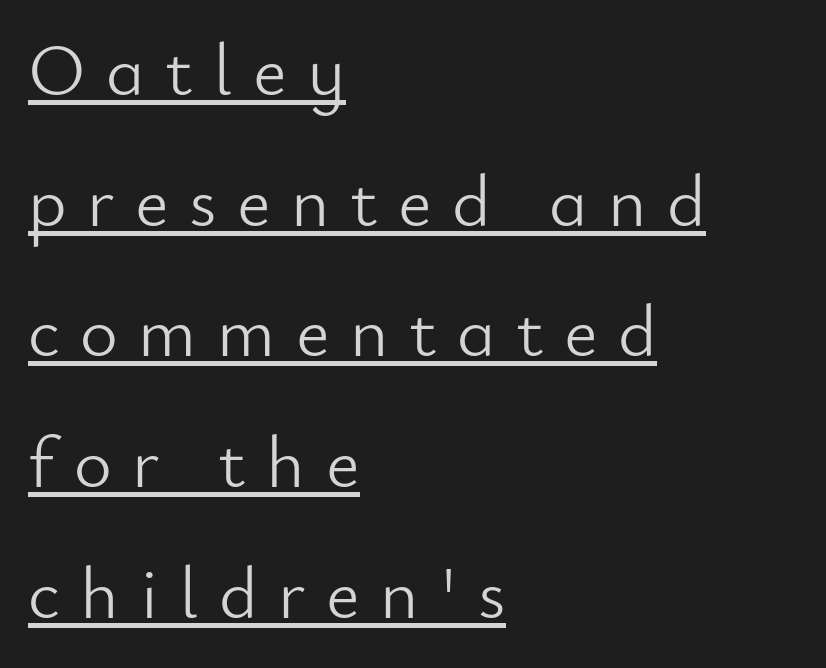
Q: Is the text bold? A: No.
Q: Is the text italic (slanted)? A: No, it is upright.
Q: Is the typeface a serif or a sans-serif typeface? A: Sans-serif.
Q: Is the text underlined? A: Yes.
Q: How is the paragraph aligned? A: Left-aligned.
Q: Is the spacing between letters normal or unusually wide? A: Unusually wide.
Q: Width (condensed, normal, or wide)? A: Normal.
Q: Stroke contrast? A: Low.
Q: x-height? A: Small.
Q: Monospaced? A: No.
